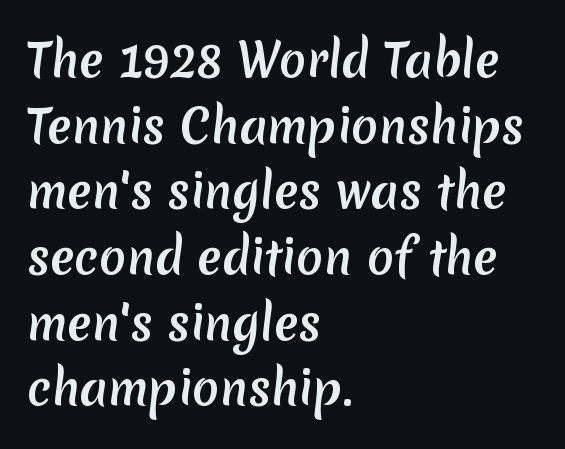
A student would call this left alignment; a typographer would say flush left, rag right. Observe the ordinary spacing: letters are neighbours, not strangers. Compared with typical paragraphs, the rows here are spaced about the same. These lines carry a lot of weight — the face is fully bold. This sample uses a sans-serif face. The space directly below the letters is spotless.
